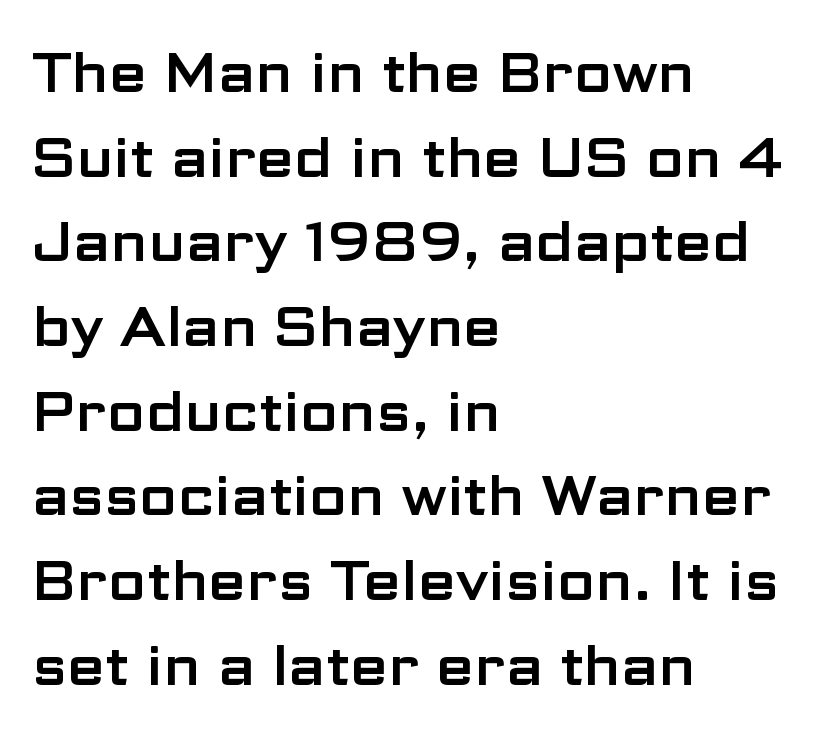
The image shows 55 px wide sans-serif type, upright; set left-aligned, normal line spacing (1.54x), normal letter spacing, not underlined; low stroke contrast and a medium x-height.
